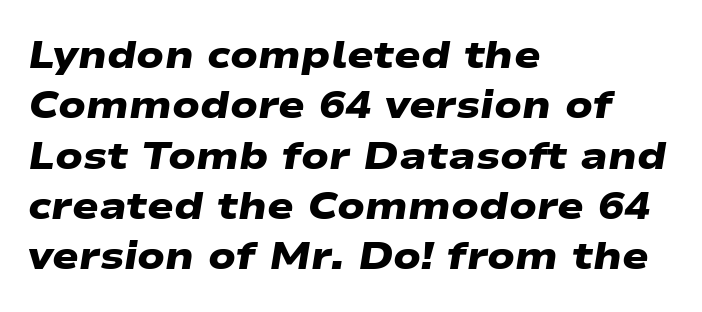
Proportional: the letters do not fall into vertical columns. Bare-footed words on every line. The lines in this sample share a left origin and differ only in where they stop. Spacing between characters is what you'd get straight out of the box. A normal amount of white space separates one row of letters from the next.
